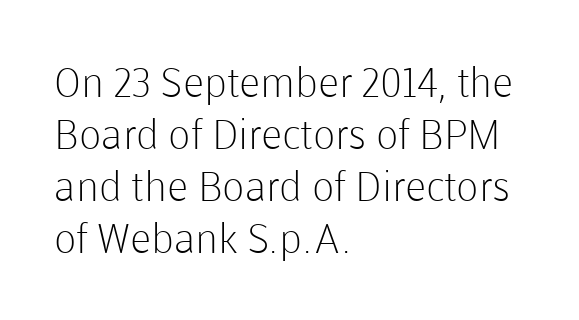
A light-to-regular cut is what we see here. Regular leading. Notice how the stems are strictly vertical — no italics here. This rendering leaves character spacing at its baseline value. Lines of text with bare space underneath. The passage shown is typeset with a sans-serif family.
